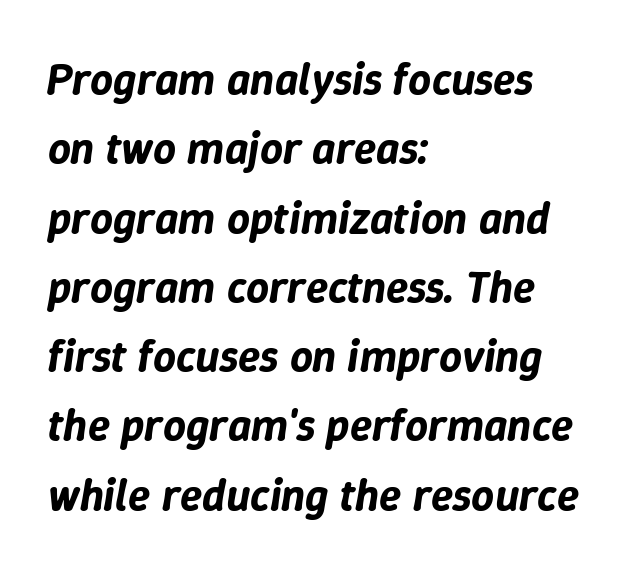
Q: Is the text italic (slanted)? A: Yes, it leans right by about 9 degrees.
Q: Is the text underlined? A: No.
Q: How is the paragraph aligned? A: Left-aligned.
Q: Is the spacing between letters normal or unusually wide? A: Normal.
Q: Is the spacing between lines tight, normal or loose? A: Normal.
Q: Width (condensed, normal, or wide)? A: Normal.
Q: Stroke contrast? A: Low.
Q: x-height? A: Medium.
Q: Monospaced? A: No.
